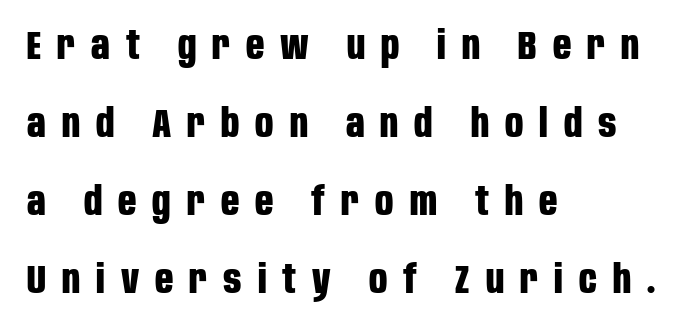
The image shows 40 px bold, condensed sans-serif type, upright; set left-aligned, loose line spacing (1.95x), unusually wide letter spacing (+0.4 em), not underlined; low stroke contrast and a large x-height.
